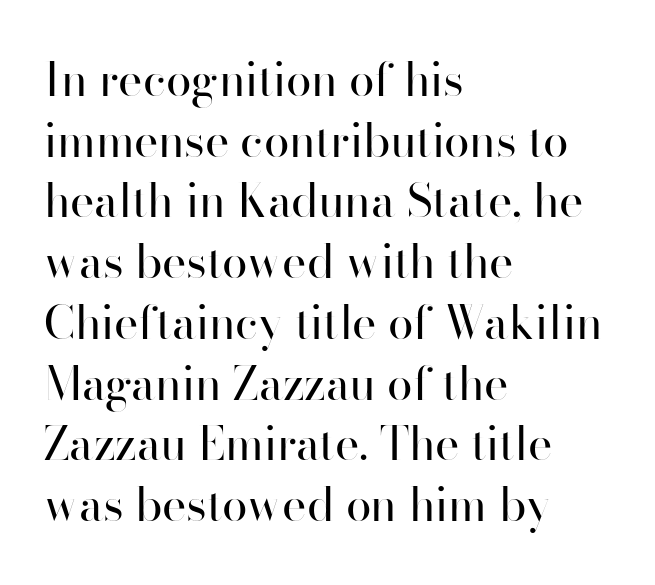
Q: Is the text bold? A: No.
Q: Is the text italic (slanted)? A: No, it is upright.
Q: Is the typeface a serif or a sans-serif typeface? A: Sans-serif.
Q: Is the text underlined? A: No.
Q: How is the paragraph aligned? A: Left-aligned.
Q: Is the spacing between letters normal or unusually wide? A: Normal.
Q: Is the spacing between lines tight, normal or loose? A: Normal.
Q: Width (condensed, normal, or wide)? A: Normal.
Q: Stroke contrast? A: High.
Q: x-height? A: Small.
Q: Monospaced? A: No.
